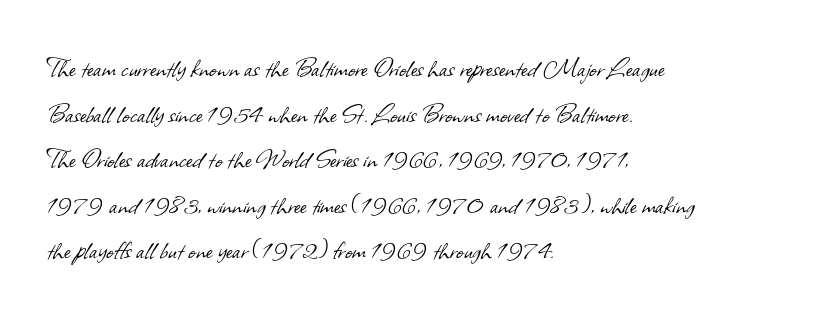
The image shows 31 px light sans-serif type; set left-aligned, normal line spacing (1.47x), normal letter spacing, not underlined; low stroke contrast and a small x-height.
